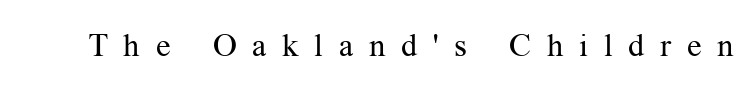
Q: Is the text bold? A: No.
Q: Is the text italic (slanted)? A: No, it is upright.
Q: Is the typeface a serif or a sans-serif typeface? A: Serif.
Q: Is the text underlined? A: No.
Q: Is the spacing between letters normal or unusually wide? A: Unusually wide.
Q: Width (condensed, normal, or wide)? A: Normal.
Q: Stroke contrast? A: Medium.
Q: x-height? A: Medium.
Q: Monospaced? A: No.
